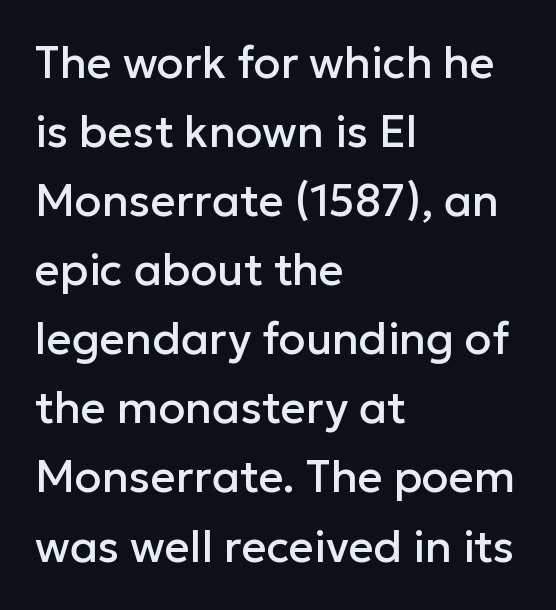
The image shows 44 px sans-serif type, upright; set left-aligned, normal line spacing (1.57x), normal letter spacing, not underlined; low stroke contrast and a medium x-height.
